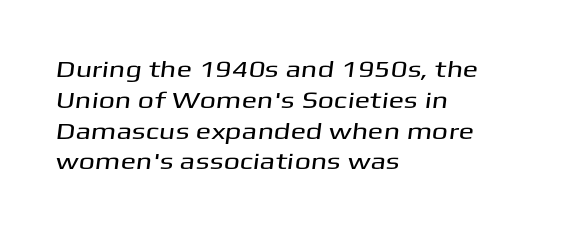
The image shows 23 px text type; set left-aligned, normal line spacing (1.34x), normal letter spacing, not underlined.
